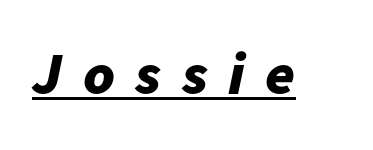
The image shows 60 px bold type, italic (leaning right); set unusually wide letter spacing (+0.34 em), underlined; low stroke contrast and a medium x-height.
